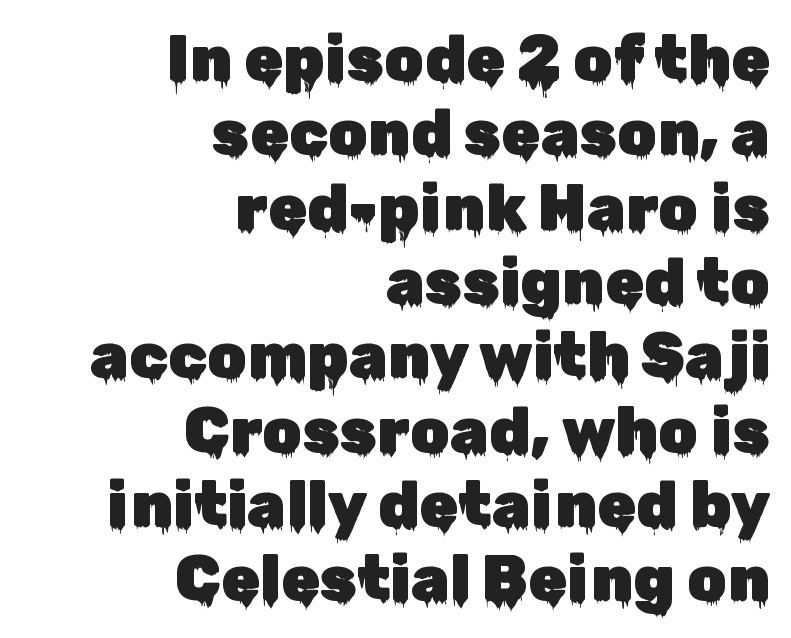
You could call the tracking neutral — neither tight nor loose. Characters remain perfectly vertical along every line. A sans-serif font was chosen for this passage. The baseline area is clear. The letters advance in unequal steps, a hallmark of proportional type.
